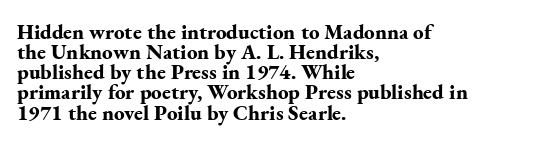
The image shows 21 px bold type, upright; set left-aligned, tight line spacing (0.96x), normal letter spacing, not underlined.
